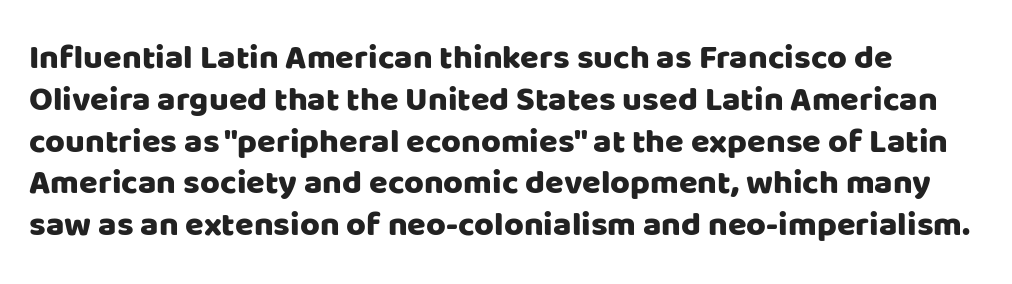
Q: Is the text italic (slanted)? A: No, it is upright.
Q: Is the typeface a serif or a sans-serif typeface? A: Sans-serif.
Q: Is the text underlined? A: No.
Q: Is the spacing between letters normal or unusually wide? A: Normal.
Q: Width (condensed, normal, or wide)? A: Normal.
Q: Stroke contrast? A: Low.
Q: x-height? A: Large.
Q: Monospaced? A: No.
